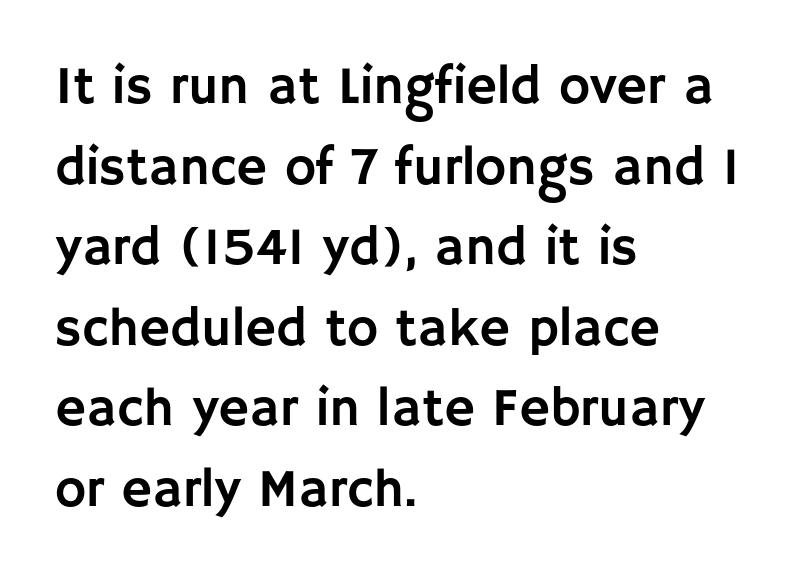
Q: Is the text italic (slanted)? A: No, it is upright.
Q: Is the typeface a serif or a sans-serif typeface? A: Sans-serif.
Q: Is the text underlined? A: No.
Q: How is the paragraph aligned? A: Left-aligned.
Q: Is the spacing between letters normal or unusually wide? A: Normal.
Q: Is the spacing between lines tight, normal or loose? A: Normal.
Q: Width (condensed, normal, or wide)? A: Normal.
Q: Stroke contrast? A: Low.
Q: x-height? A: Large.
Q: Monospaced? A: No.
